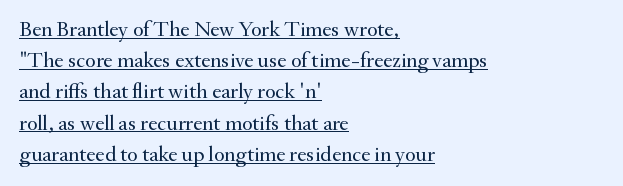
Q: Is the text bold? A: No.
Q: Is the text italic (slanted)? A: No, it is upright.
Q: Is the text underlined? A: Yes.
Q: How is the paragraph aligned? A: Left-aligned.
Q: Is the spacing between letters normal or unusually wide? A: Normal.
Q: Is the spacing between lines tight, normal or loose? A: Normal.
